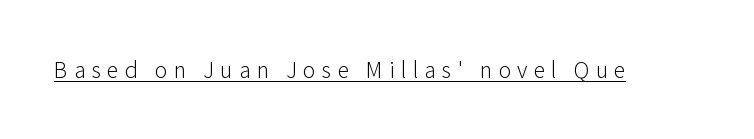
The image shows 24 px text type, upright; set unusually wide letter spacing (+0.25 em), underlined.
